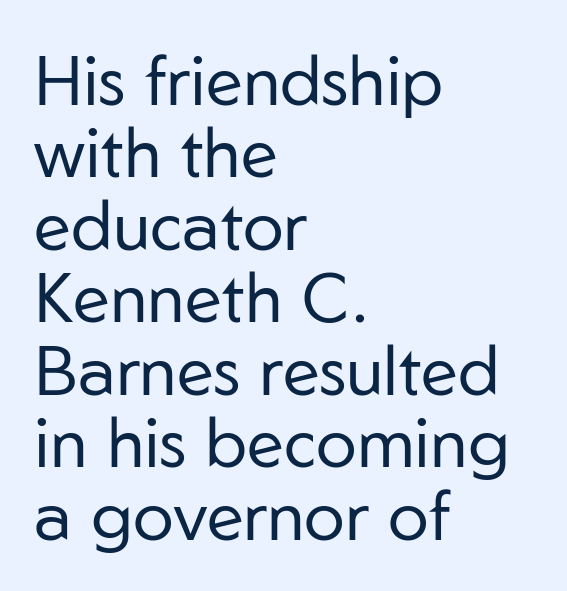
The image shows 69 px regular-weight sans-serif type, upright; set left-aligned, tight line spacing (1.05x), normal letter spacing, not underlined; low stroke contrast and a medium x-height.
